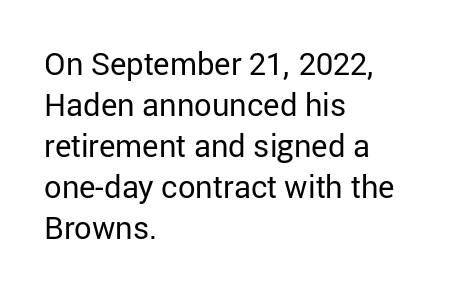
The image shows 31 px regular-weight sans-serif type, upright; set left-aligned, normal line spacing (1.32x), normal letter spacing, not underlined; low stroke contrast and a medium x-height.
